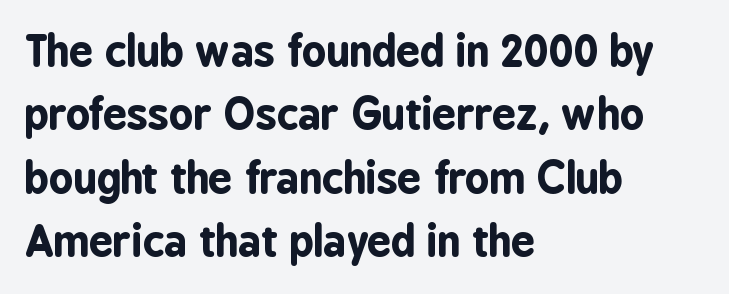
Q: Is the text bold? A: Yes.
Q: Is the text italic (slanted)? A: No, it is upright.
Q: Is the typeface a serif or a sans-serif typeface? A: Sans-serif.
Q: Is the text underlined? A: No.
Q: How is the paragraph aligned? A: Left-aligned.
Q: Is the spacing between letters normal or unusually wide? A: Normal.
Q: Is the spacing between lines tight, normal or loose? A: Normal.
Q: Width (condensed, normal, or wide)? A: Condensed.
Q: Stroke contrast? A: Low.
Q: x-height? A: Medium.
Q: Monospaced? A: No.
